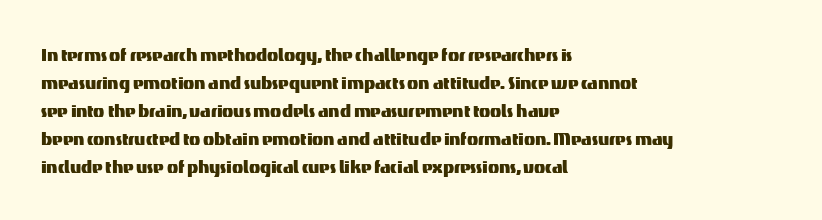
The image shows 23 px text type, upright; set left-aligned, line spacing 1.22x, normal letter spacing, not underlined.
